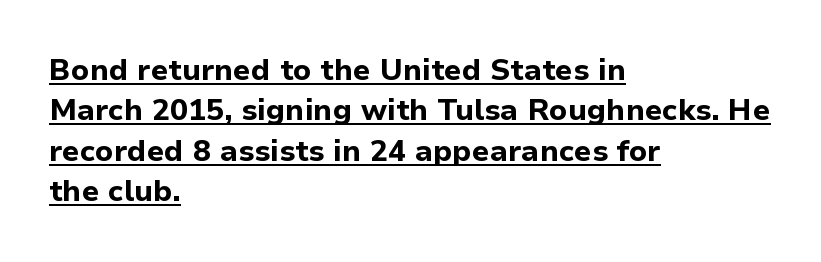
Q: Is the text bold? A: Yes.
Q: Is the text italic (slanted)? A: No, it is upright.
Q: Is the typeface a serif or a sans-serif typeface? A: Sans-serif.
Q: Is the text underlined? A: Yes.
Q: How is the paragraph aligned? A: Left-aligned.
Q: Is the spacing between letters normal or unusually wide? A: Normal.
Q: Is the spacing between lines tight, normal or loose? A: Normal.
Q: Width (condensed, normal, or wide)? A: Normal.
Q: Stroke contrast? A: Low.
Q: x-height? A: Medium.
Q: Monospaced? A: No.
